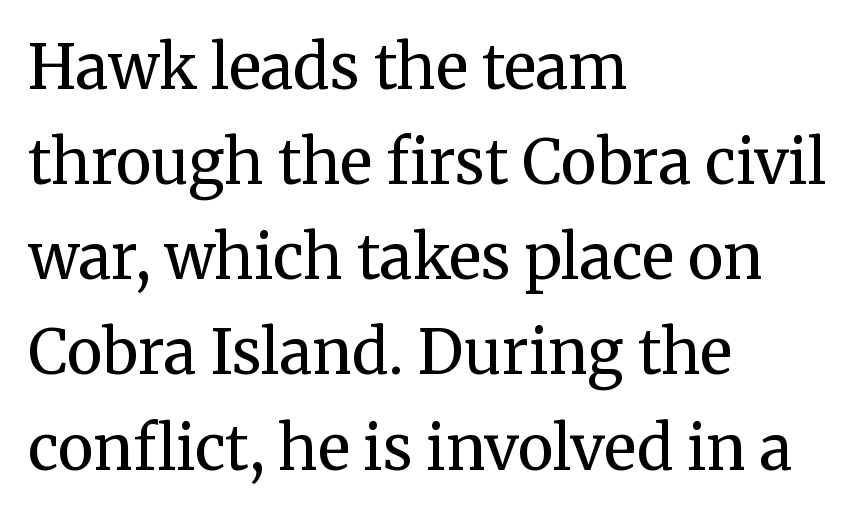
{"serif": "yes", "italic": "no", "bold": "no", "weight": "regular", "width": "normal", "stroke_contrast": "medium", "x_height": "medium", "monospaced": "no", "underline": "no", "align": "left", "line_spacing": "normal", "line_spacing_ratio": 1.56, "letter_spacing": "normal", "letter_spacing_em": 0.0, "glyph_px": 61}
